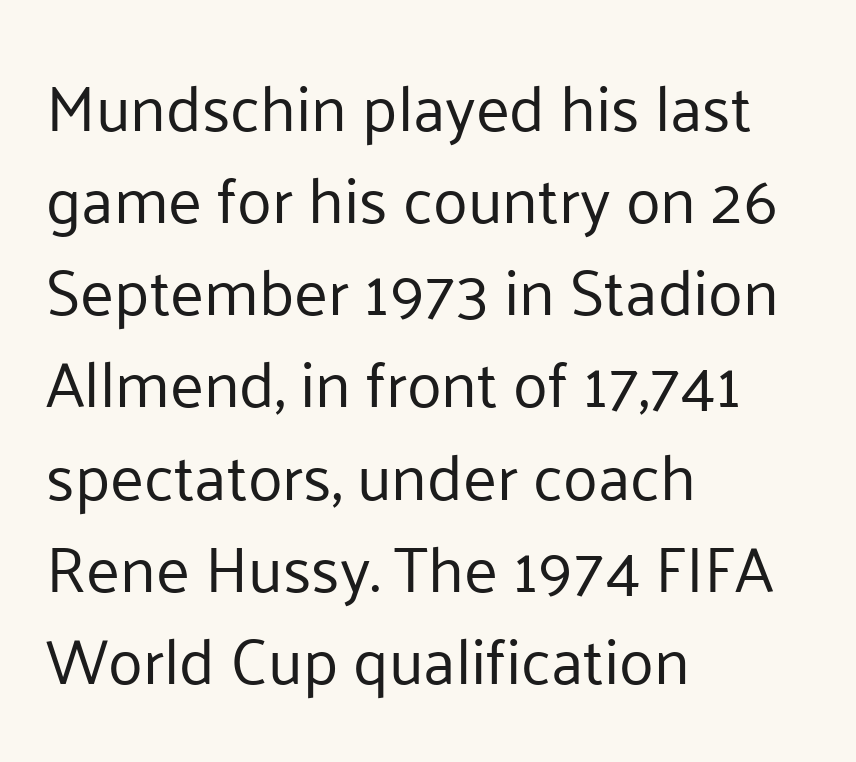
{"serif": "no", "italic": "no", "bold": "no", "weight": "regular", "width": "normal", "stroke_contrast": "low", "x_height": "medium", "monospaced": "no", "underline": "no", "align": "left", "line_spacing": "normal", "line_spacing_ratio": 1.44, "letter_spacing": "normal", "letter_spacing_em": 0.0, "glyph_px": 64}
